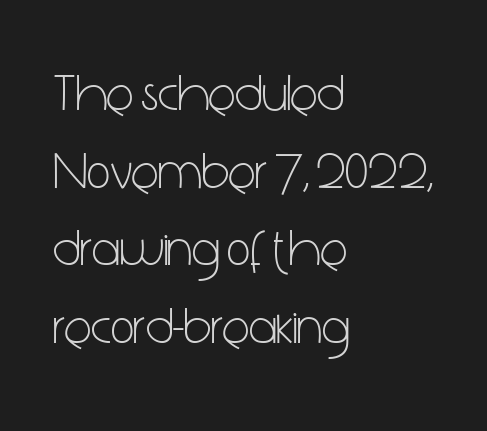
Q: Is the text bold? A: No.
Q: Is the text italic (slanted)? A: No, it is upright.
Q: Is the typeface a serif or a sans-serif typeface? A: Sans-serif.
Q: Is the text underlined? A: No.
Q: How is the paragraph aligned? A: Left-aligned.
Q: Is the spacing between letters normal or unusually wide? A: Normal.
Q: Is the spacing between lines tight, normal or loose? A: Normal.
Q: Width (condensed, normal, or wide)? A: Condensed.
Q: Stroke contrast? A: Low.
Q: x-height? A: Medium.
Q: Monospaced? A: No.
